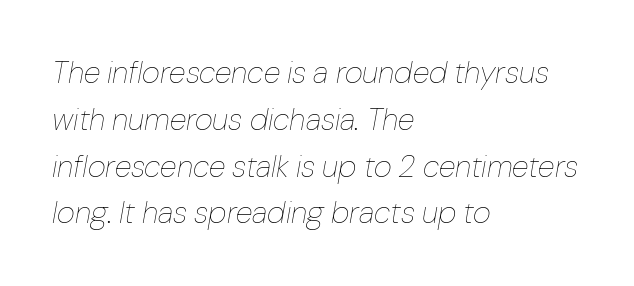
The image shows 31 px thin type, italic (leaning right); set left-aligned, normal line spacing (1.51x), normal letter spacing, not underlined; low stroke contrast and a medium x-height.
